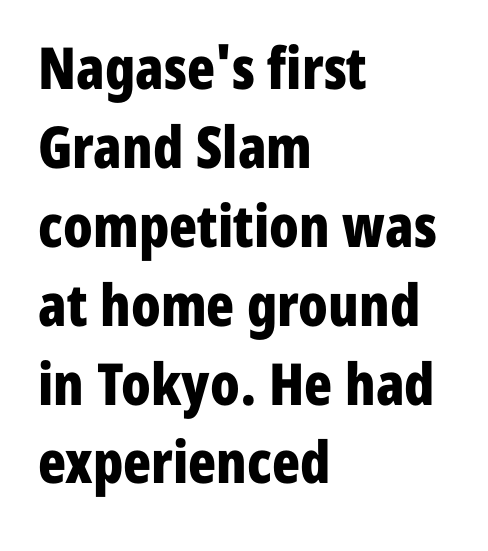
Q: Is the text bold? A: Yes.
Q: Is the text italic (slanted)? A: No, it is upright.
Q: Is the typeface a serif or a sans-serif typeface? A: Sans-serif.
Q: Is the text underlined? A: No.
Q: How is the paragraph aligned? A: Left-aligned.
Q: Is the spacing between letters normal or unusually wide? A: Normal.
Q: Is the spacing between lines tight, normal or loose? A: Normal.
Q: Width (condensed, normal, or wide)? A: Condensed.
Q: Stroke contrast? A: Low.
Q: x-height? A: Medium.
Q: Monospaced? A: No.
